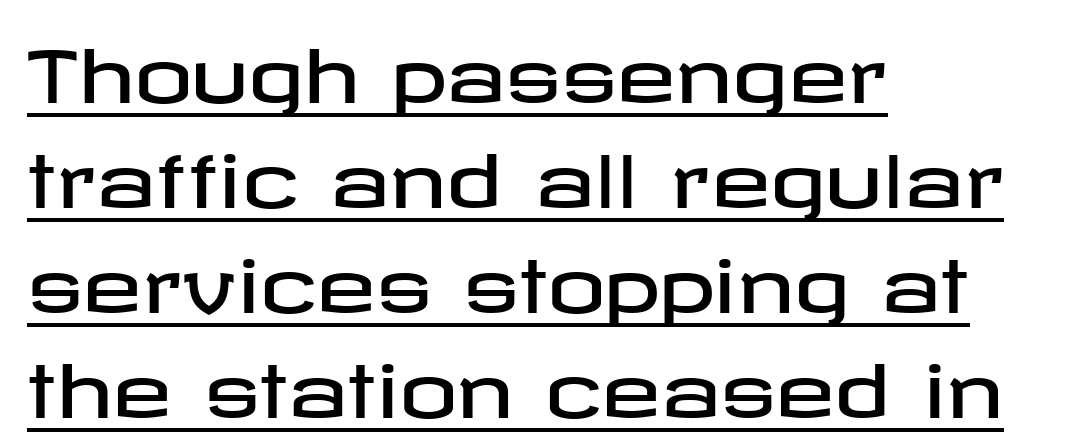
These lines keep a tight, regular rhythm from letter to letter. The rendering shows plain stroke endings on the letterforms — a sans-serif design. This rendering features underlined lettering. Italic? Not at all — the glyphs are vertical. The leading is moderate, giving the passage an even texture.
